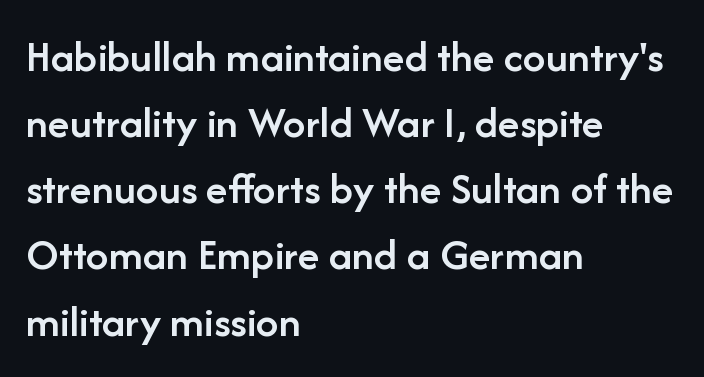
The image shows 45 px semibold sans-serif type, upright; set left-aligned, normal line spacing (1.47x), normal letter spacing, not underlined; low stroke contrast and a medium x-height.
